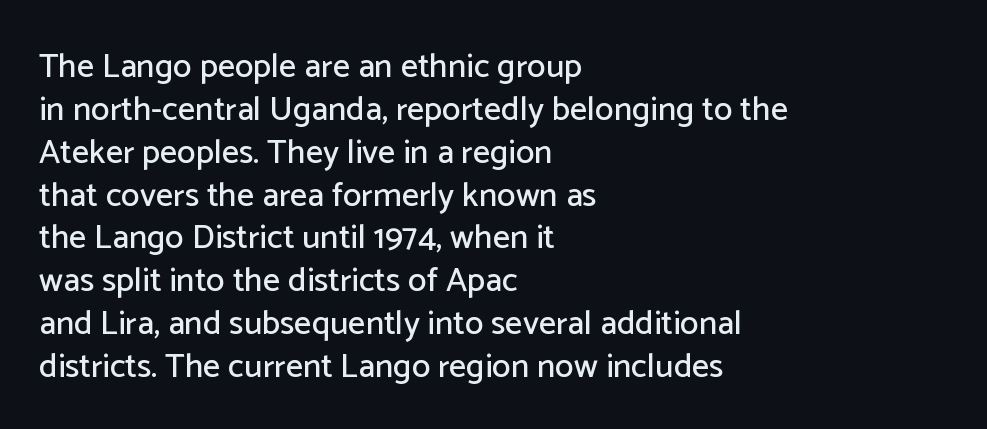
The strip under each line holds only bare page. No italicization has been applied; the sample stays upright. Leftover space on each line is placed entirely after the last word. The passage shown is typeset with a sans-serif family. Does the leading feel generous? No, just average. Character widths vary here, with narrow letters taking less room than wide ones.
